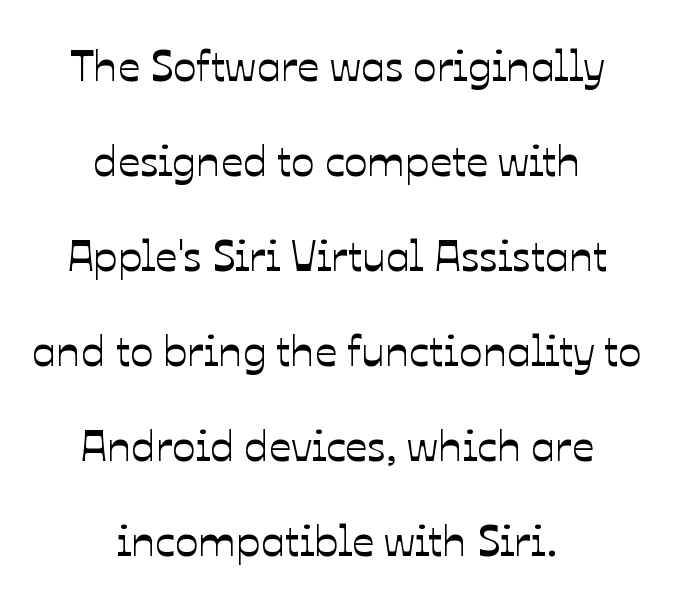
The image shows 44 px text type, upright; set centered, loose line spacing (2.16x), normal letter spacing, not underlined; low stroke contrast and a medium x-height.
